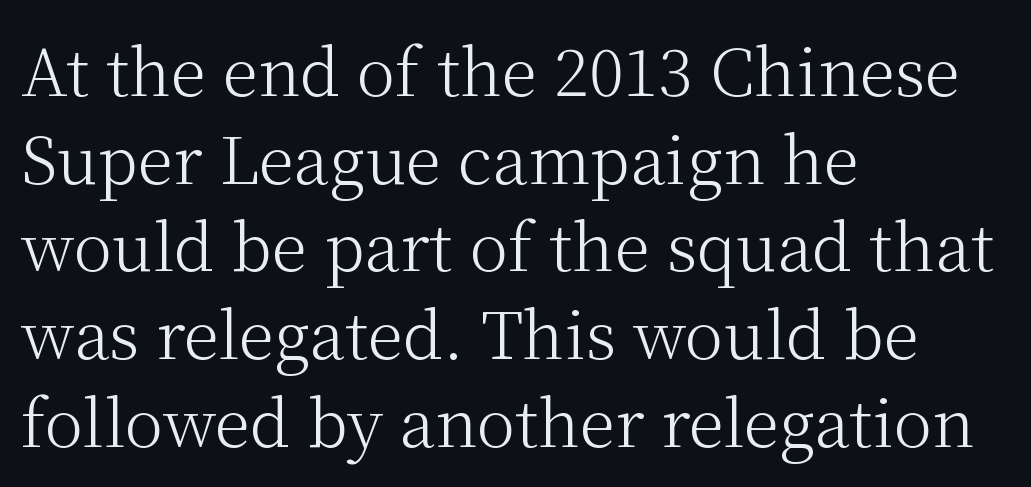
The image shows 65 px light serif type, upright; set left-aligned, normal line spacing (1.35x), normal letter spacing, not underlined; medium stroke contrast and a medium x-height.
